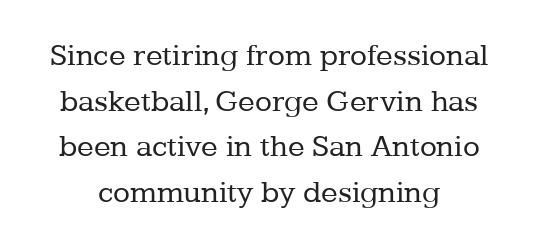
{"serif": "yes", "italic": "no", "bold": "no", "weight": "regular", "width": "normal", "stroke_contrast": "low", "x_height": "medium", "monospaced": "no", "underline": "no", "align": "center", "line_spacing": "normal", "line_spacing_ratio": 1.47, "letter_spacing": "normal", "letter_spacing_em": 0.0, "glyph_px": 31}
